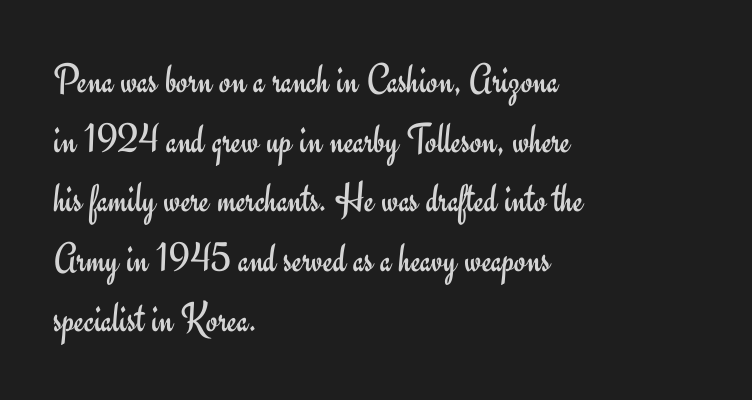
The image shows 42 px regular-weight sans-serif type; set left-aligned, normal line spacing (1.42x), normal letter spacing, not underlined; low stroke contrast and a small x-height.
